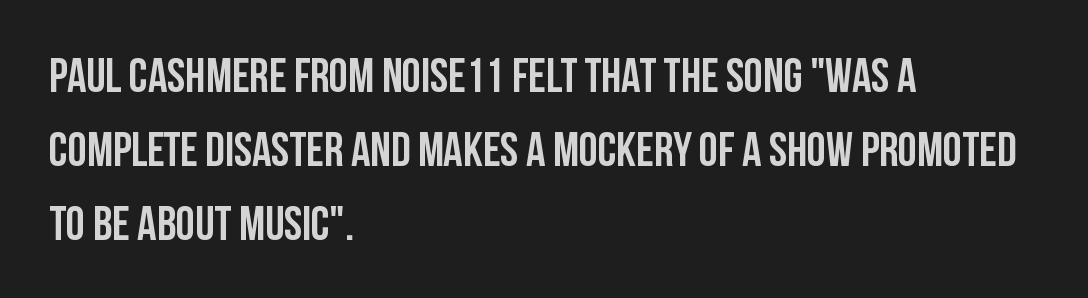
The image shows 48 px semibold, condensed sans-serif type, upright; set left-aligned, normal line spacing (1.54x), normal letter spacing, not underlined; low stroke contrast and a large x-height.
